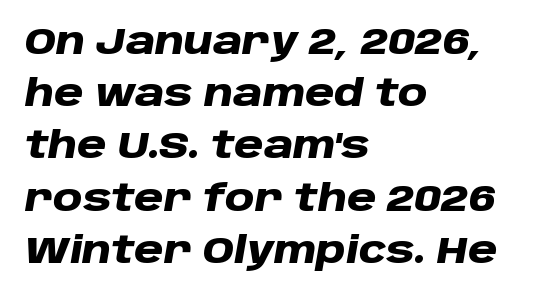
Q: Is the text bold? A: Yes.
Q: Is the text italic (slanted)? A: Yes, it leans right by about 10 degrees.
Q: Is the text underlined? A: No.
Q: How is the paragraph aligned? A: Left-aligned.
Q: Is the spacing between letters normal or unusually wide? A: Normal.
Q: Is the spacing between lines tight, normal or loose? A: Normal.
Q: Width (condensed, normal, or wide)? A: Wide.
Q: Stroke contrast? A: Low.
Q: x-height? A: Large.
Q: Monospaced? A: No.
